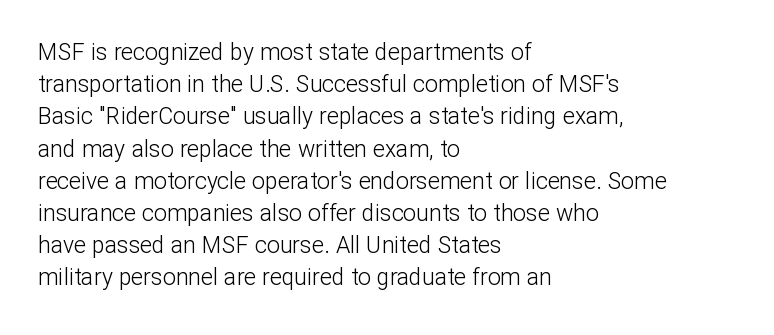
The image shows 23 px text type, upright; set left-aligned, normal line spacing (1.4x), normal letter spacing, not underlined.
